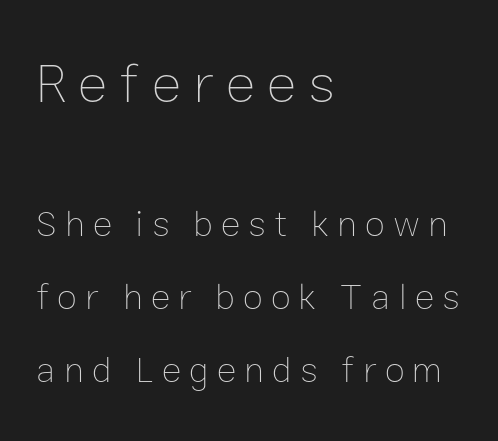
In this sample the first text group is rendered at the bigger scale. The space directly below the letters is spotless. One-word summary of the alignment: left. Short note: letters widely spaced. The passage shown is not bold in any degree.
